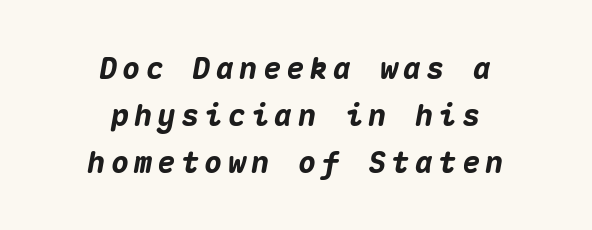
{"italic": "yes", "lean": "right", "slant_degrees": 10, "bold": "yes", "weight": "heavy", "width": "normal", "stroke_contrast": "medium", "x_height": "medium", "monospaced": "yes", "underline": "no", "align": "center", "line_spacing": "normal", "line_spacing_ratio": 1.56, "glyph_px": 30}
